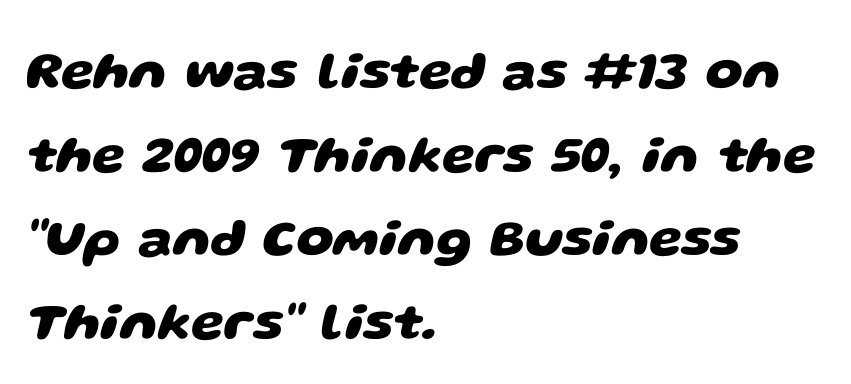
The image shows 53 px heavy, wide sans-serif type; set left-aligned, normal line spacing (1.58x), normal letter spacing, not underlined; low stroke contrast and a large x-height.
